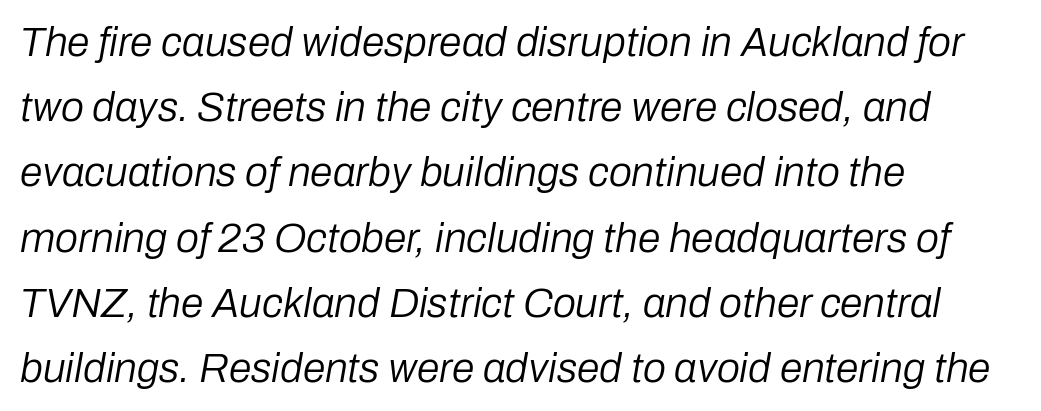
Q: Is the text bold? A: No.
Q: Is the text italic (slanted)? A: Yes, it leans right by about 10 degrees.
Q: Is the text underlined? A: No.
Q: How is the paragraph aligned? A: Left-aligned.
Q: Is the spacing between letters normal or unusually wide? A: Normal.
Q: Is the spacing between lines tight, normal or loose? A: Normal.
Q: Width (condensed, normal, or wide)? A: Normal.
Q: Stroke contrast? A: Low.
Q: x-height? A: Medium.
Q: Monospaced? A: No.
